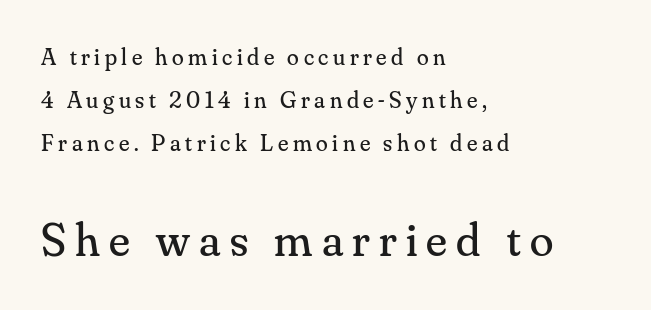
Q: Is the text bold? A: No.
Q: Is the text italic (slanted)? A: No, it is upright.
Q: Is the typeface a serif or a sans-serif typeface? A: Serif.
Q: Is the text underlined? A: No.
Q: How is the paragraph aligned? A: Left-aligned.
Q: Which block of text is set in a larger size, the first (top) or the second (bottom)? A: The second (bottom) one.
Q: Width (condensed, normal, or wide)? A: Normal.
Q: Stroke contrast? A: Medium.
Q: x-height? A: Small.
Q: Monospaced? A: No.
